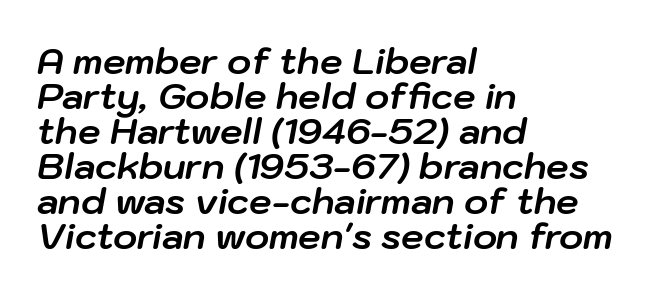
The image shows 36 px bold type, italic (leaning right); set left-aligned, tight line spacing (0.97x), normal letter spacing, not underlined; low stroke contrast and a medium x-height.
